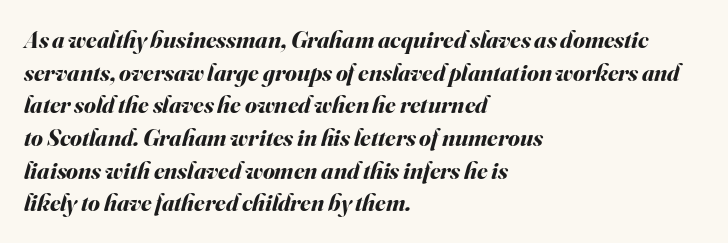
The image shows 24 px bold type, italic (leaning right); set left-aligned, normal line spacing (1.36x), normal letter spacing, not underlined.
